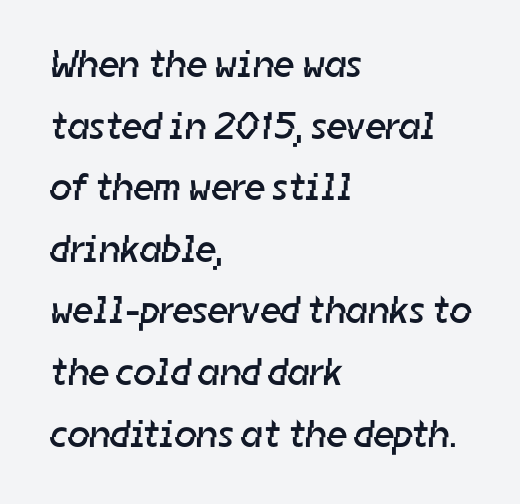
{"serif": "no", "bold": "no", "weight": "regular", "width": "normal", "stroke_contrast": "low", "x_height": "medium", "monospaced": "no", "underline": "no", "align": "left", "line_spacing": "normal", "line_spacing_ratio": 1.58, "letter_spacing": "normal", "letter_spacing_em": 0.0, "glyph_px": 39}
